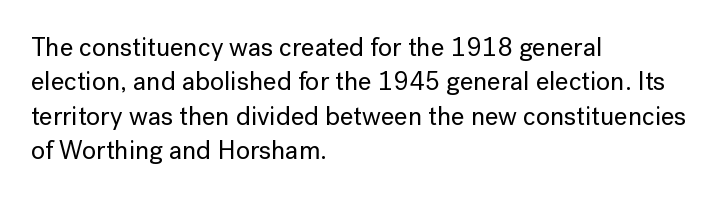
The image shows 26 px text type, upright; set left-aligned, normal line spacing (1.32x), normal letter spacing, not underlined.
